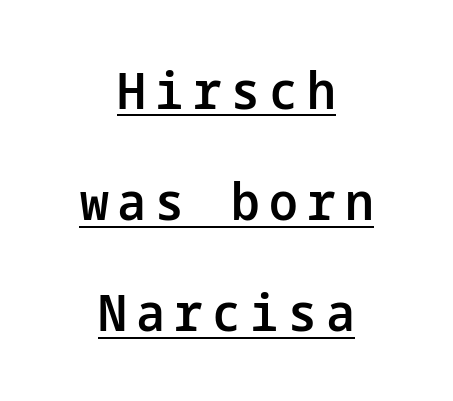
This is roman type, the default non-slanted kind. A typesetter would call this leading open, well beyond the default. A student would call this center alignment; a typographer would say set centered. What decoration does the sample have? An underline. Unlike a traditional serif, this face leaves its strokes unadorned. Set as a demibold, roughly 600 on the weight scale.
